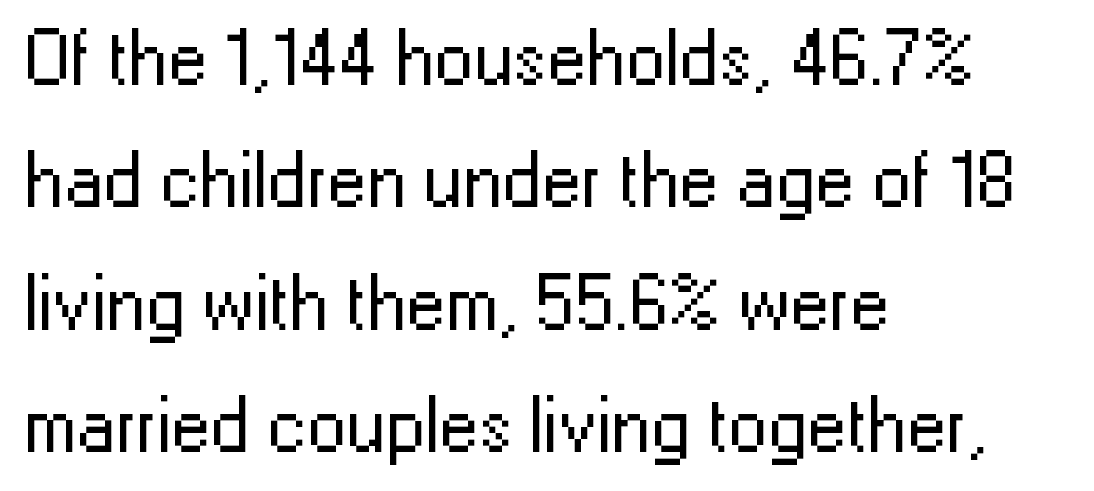
Spacing between characters is what you'd get straight out of the box. Line starts are locked; line ends wander. Is this a sans? Yes — the strokes have no serifs. Every character sits straight up, as roman type does. No heavy texture on the line: the type isn't bold.
